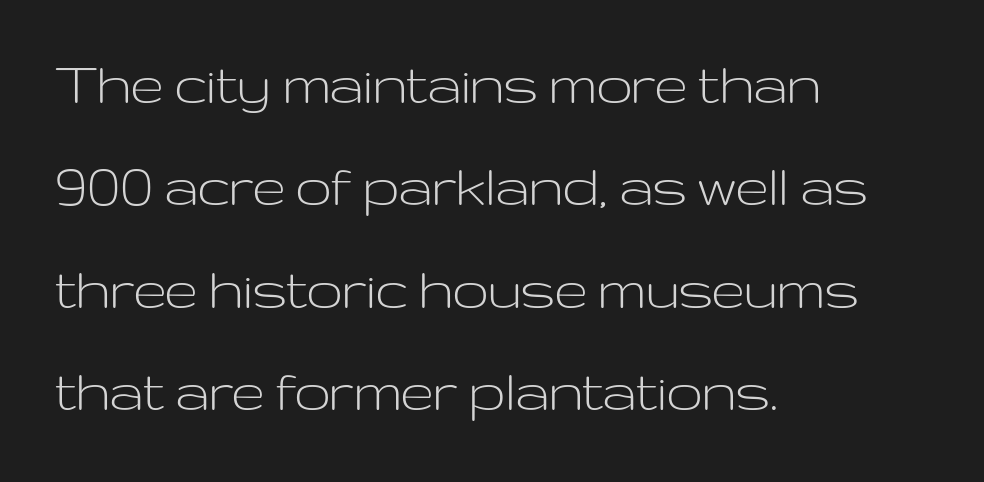
{"serif": "no", "italic": "no", "bold": "no", "weight": "light", "width": "wide", "stroke_contrast": "low", "x_height": "medium", "monospaced": "no", "underline": "no", "align": "left", "line_spacing": "normal", "line_spacing_ratio": 1.6, "letter_spacing": "normal", "letter_spacing_em": 0.0, "glyph_px": 64}
